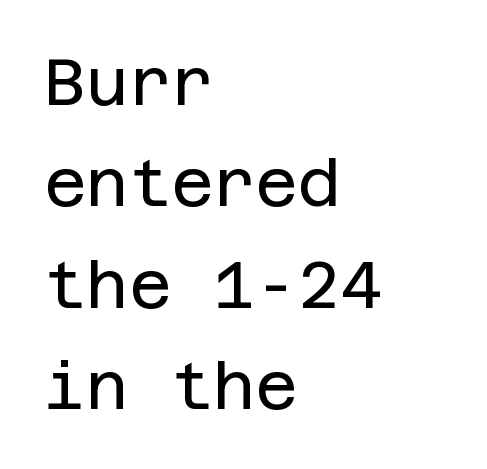
Q: Is the text bold? A: No.
Q: Is the text italic (slanted)? A: No, it is upright.
Q: Is the typeface a serif or a sans-serif typeface? A: Sans-serif.
Q: Is the text underlined? A: No.
Q: How is the paragraph aligned? A: Left-aligned.
Q: Is the spacing between letters normal or unusually wide? A: Normal.
Q: Is the spacing between lines tight, normal or loose? A: Normal.
Q: Width (condensed, normal, or wide)? A: Normal.
Q: Stroke contrast? A: Low.
Q: x-height? A: Large.
